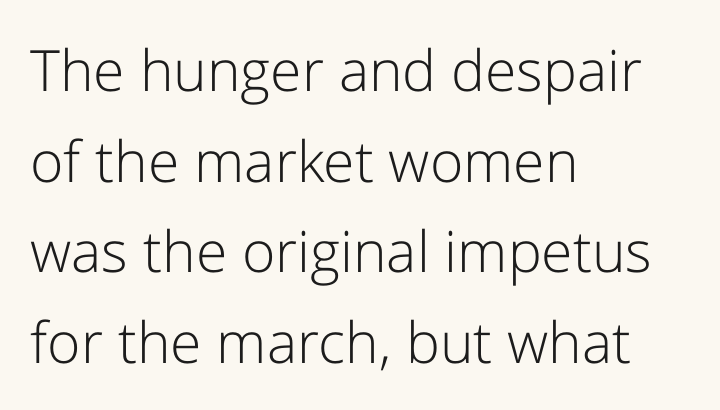
Q: Is the text bold? A: No.
Q: Is the text italic (slanted)? A: No, it is upright.
Q: Is the typeface a serif or a sans-serif typeface? A: Sans-serif.
Q: Is the text underlined? A: No.
Q: How is the paragraph aligned? A: Left-aligned.
Q: Is the spacing between letters normal or unusually wide? A: Normal.
Q: Is the spacing between lines tight, normal or loose? A: Normal.
Q: Width (condensed, normal, or wide)? A: Normal.
Q: Stroke contrast? A: Low.
Q: x-height? A: Medium.
Q: Monospaced? A: No.
